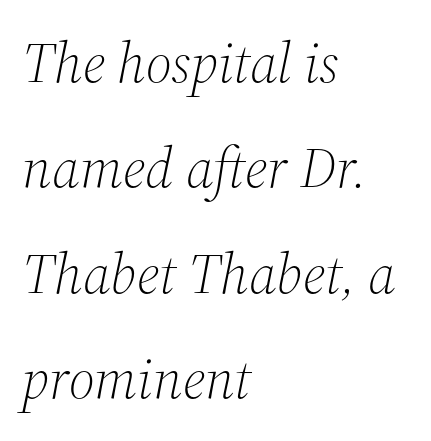
Q: Is the text bold? A: No.
Q: Is the text italic (slanted)? A: Yes, it leans right by about 12 degrees.
Q: Is the typeface a serif or a sans-serif typeface? A: Serif.
Q: Is the text underlined? A: No.
Q: How is the paragraph aligned? A: Left-aligned.
Q: Is the spacing between letters normal or unusually wide? A: Normal.
Q: Width (condensed, normal, or wide)? A: Normal.
Q: Stroke contrast? A: Medium.
Q: x-height? A: Medium.
Q: Monospaced? A: No.
